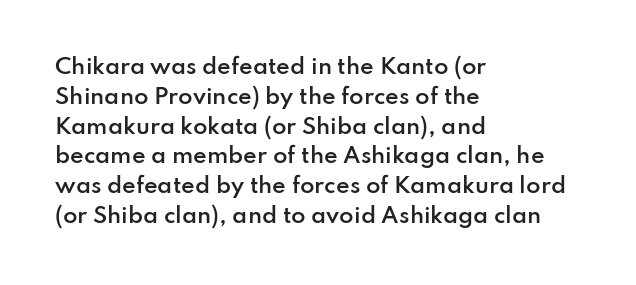
{"italic": "no", "bold": "semi", "underline": "no", "align": "left", "line_spacing": "normal", "line_spacing_ratio": 1.42, "letter_spacing": "normal", "letter_spacing_em": 0.0, "glyph_px": 21}
